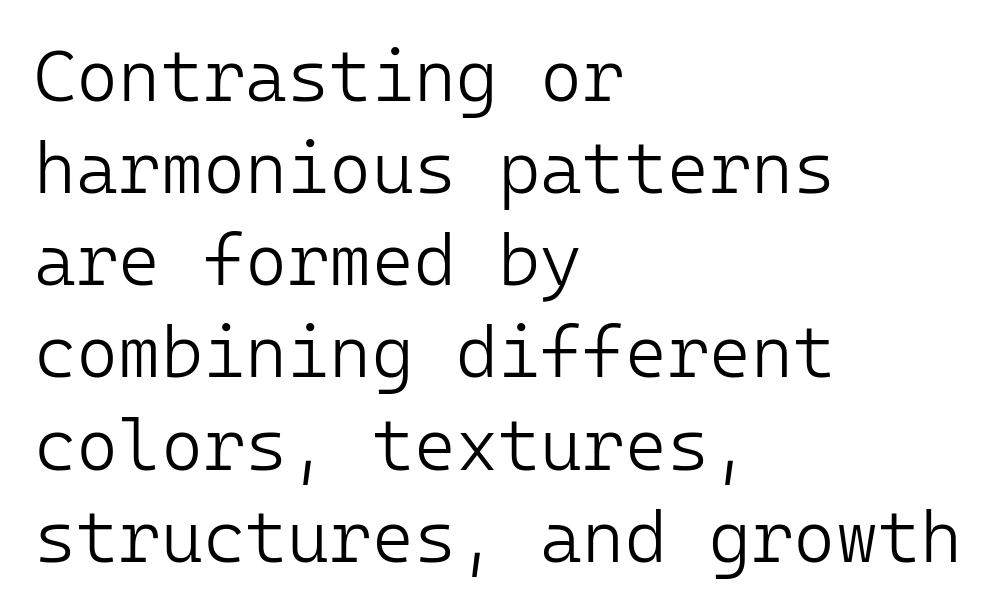
Q: Is the text bold? A: No.
Q: Is the text italic (slanted)? A: No, it is upright.
Q: Is the typeface a serif or a sans-serif typeface? A: Sans-serif.
Q: Is the text underlined? A: No.
Q: How is the paragraph aligned? A: Left-aligned.
Q: Is the spacing between letters normal or unusually wide? A: Normal.
Q: Is the spacing between lines tight, normal or loose? A: Normal.
Q: Width (condensed, normal, or wide)? A: Normal.
Q: Stroke contrast? A: Low.
Q: x-height? A: Medium.
Q: Monospaced? A: Yes.
